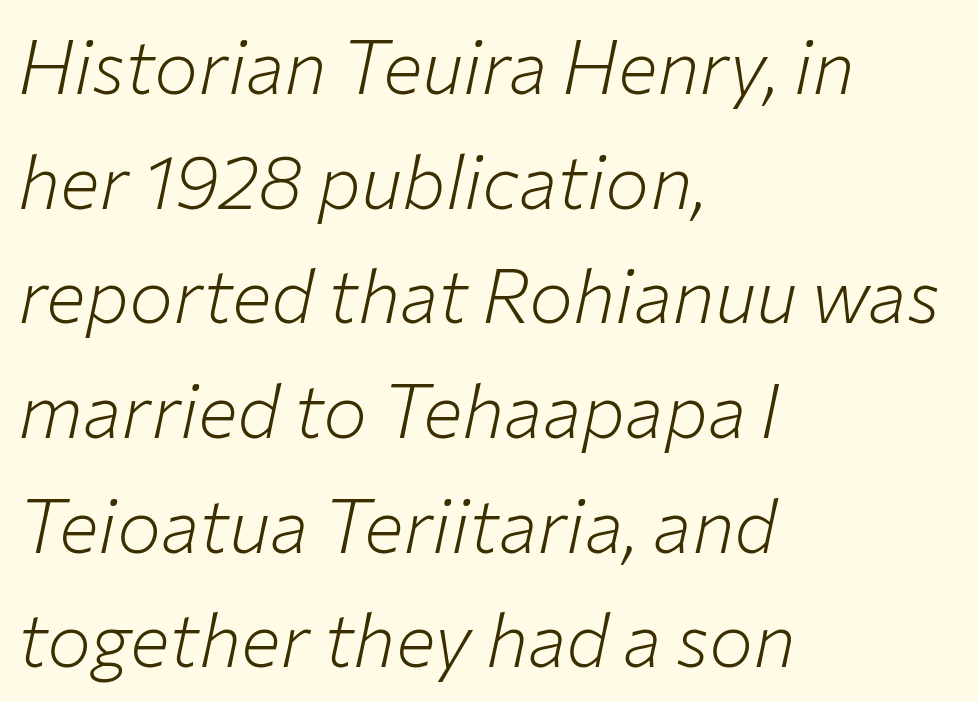
{"italic": "yes", "lean": "right", "slant_degrees": 12, "bold": "no", "weight": "light", "width": "normal", "stroke_contrast": "low", "x_height": "medium", "monospaced": "no", "underline": "no", "align": "left", "line_spacing": "normal", "line_spacing_ratio": 1.55, "letter_spacing": "normal", "letter_spacing_em": 0.0, "glyph_px": 74}
